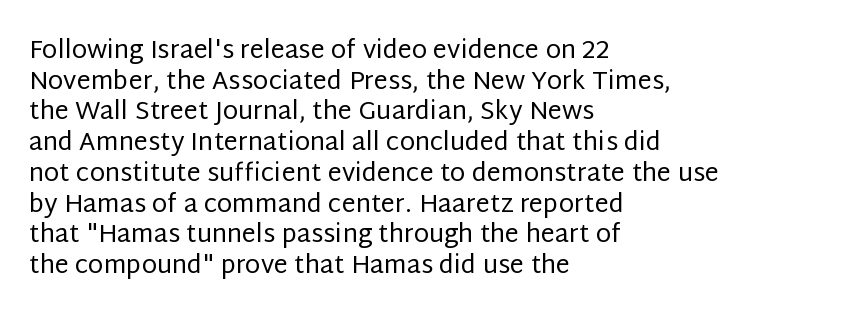
{"italic": "no", "bold": "no", "underline": "no", "align": "left", "line_spacing_ratio": 1.23, "letter_spacing": "normal", "letter_spacing_em": 0.0, "glyph_px": 25}
